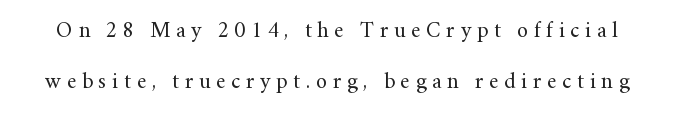
Does the lettering tilt? It doesn't — this is upright. The letterforms stand isolated, each surrounded by extra space. Heft: none added — not bold. The baseline area is clear. Rows of type keep a wide berth in the vertical direction.
